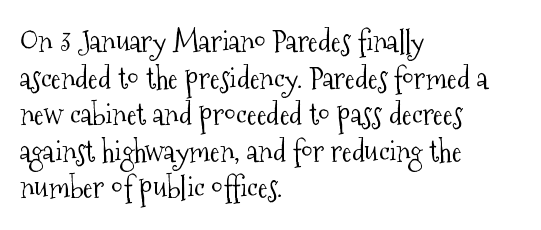
Q: Is the text bold? A: No.
Q: Is the text italic (slanted)? A: No, it is upright.
Q: Is the typeface a serif or a sans-serif typeface? A: Serif.
Q: Is the text underlined? A: No.
Q: How is the paragraph aligned? A: Left-aligned.
Q: Is the spacing between letters normal or unusually wide? A: Normal.
Q: Width (condensed, normal, or wide)? A: Condensed.
Q: Stroke contrast? A: Medium.
Q: x-height? A: Medium.
Q: Monospaced? A: No.
